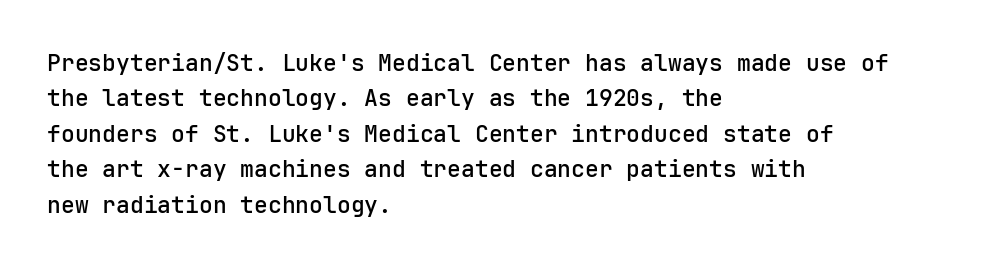
The image shows 23 px text type, upright; set left-aligned, normal line spacing (1.54x), normal letter spacing, not underlined.
